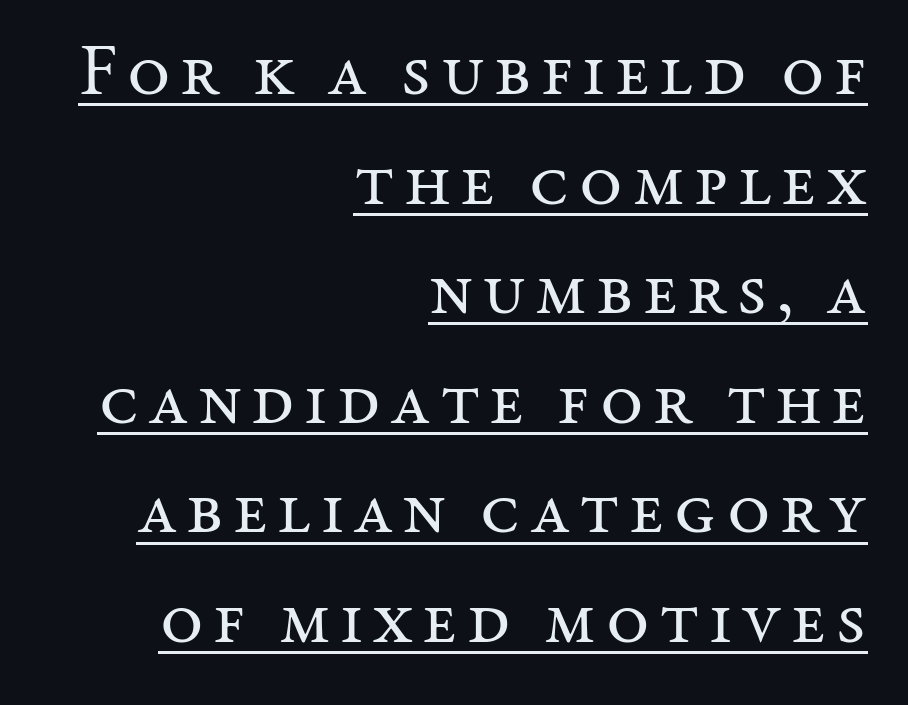
If you measured baseline to baseline, you'd find a middling distance. This sample carries an underscore along the baseline area. Posture: vertical. Spacing verdict: proportional, widths tailored to each character. Casual observation: everything's shoved over to the right. The strokes are not fattened; the text isn't bold.
